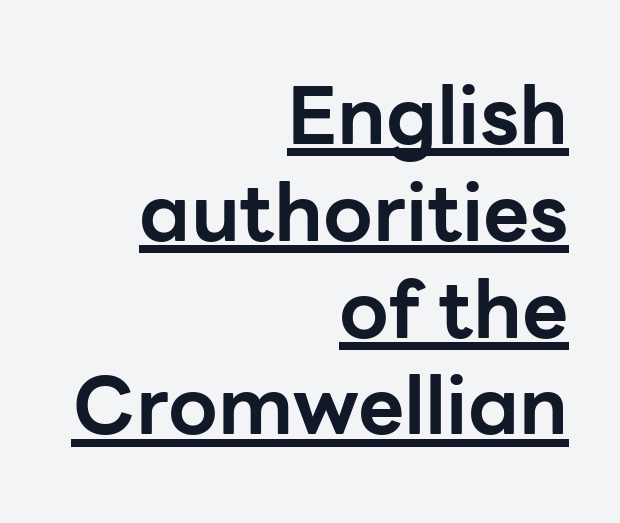
{"serif": "no", "italic": "no", "bold": "yes", "weight": "bold", "width": "normal", "stroke_contrast": "low", "x_height": "medium", "monospaced": "no", "underline": "yes", "align": "right", "line_spacing_ratio": 1.21, "letter_spacing": "normal", "letter_spacing_em": 0.0, "glyph_px": 80}
